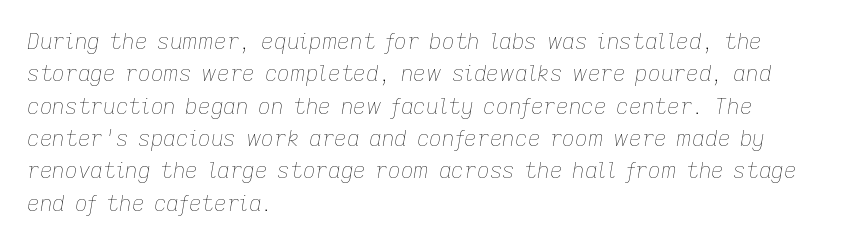
{"italic": "yes", "lean": "right", "slant_degrees": 9, "bold": "no", "underline": "no", "align": "left", "line_spacing": "normal", "line_spacing_ratio": 1.47, "letter_spacing": "normal", "letter_spacing_em": 0.0, "glyph_px": 22}
